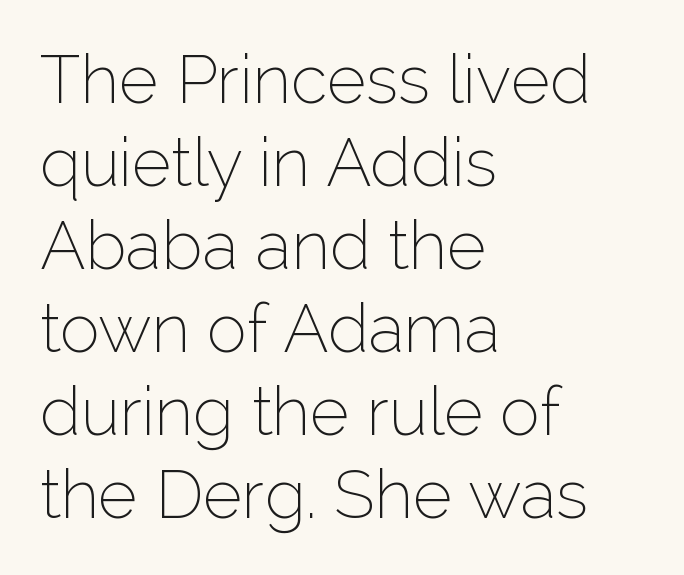
{"serif": "no", "italic": "no", "bold": "no", "weight": "thin", "width": "normal", "stroke_contrast": "low", "x_height": "medium", "monospaced": "no", "underline": "no", "align": "left", "line_spacing_ratio": 1.24, "letter_spacing": "normal", "letter_spacing_em": 0.0, "glyph_px": 67}
